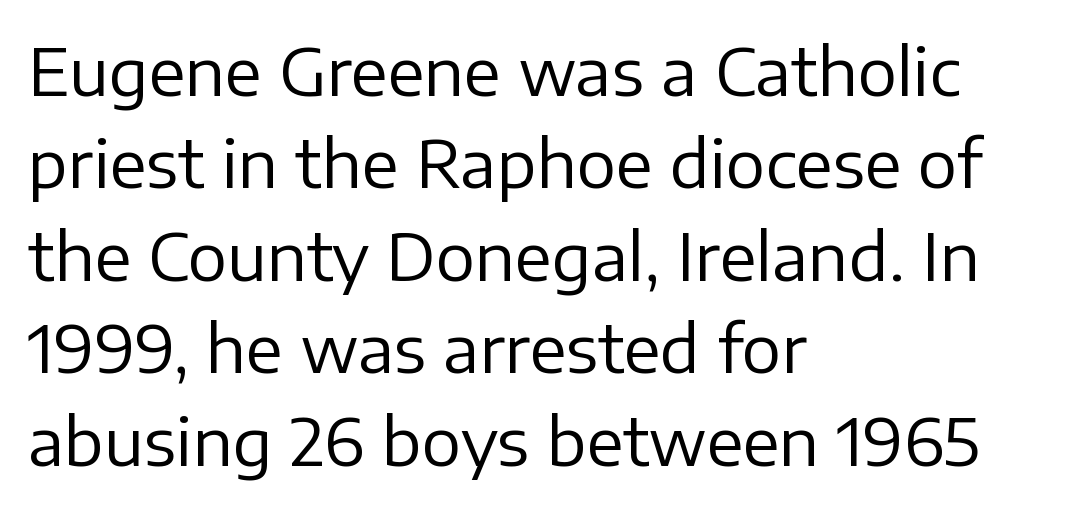
The glyphs are unaccompanied by any horizontal stroke below them. Is this a heavy cut? Hardly; it is regular or lighter. No extra tracking has been applied to these lines. These lines sit exactly where default settings would place them. Do the characters align in a grid? No, the font is proportional. Short and long lines alike share a common starting point at left.
